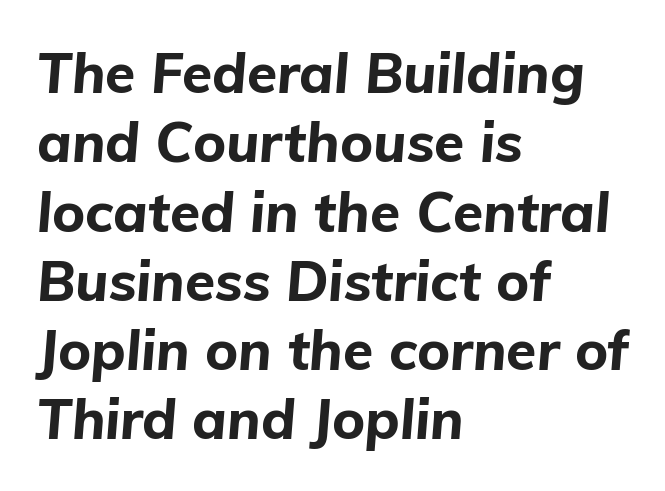
Descenders are the only things crossing below the line. The designer left line spacing at the default. As a designer I'd log this as weight 700, bold. Horizontal alignment here is leftward, the default for most running prose. The rendering uses natural spacing where letterforms have individual widths.
